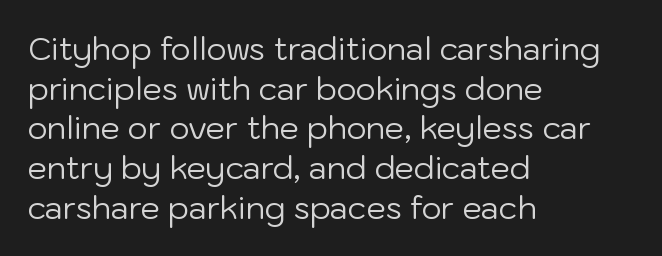
Upright lettering throughout. Compared with a typical body face, this is equally light or lighter still. This sample keeps an unexceptional amount of space between lines. The type family on display is of the sans-serif kind. Notice how the passage keeps a crisp vertical edge on the left only. These lines are rendered in a variable-pitch font.
